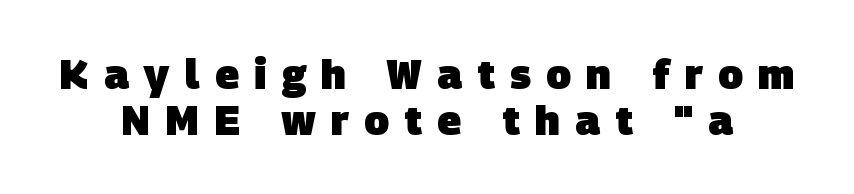
Q: Is the text bold? A: Yes.
Q: Is the typeface a serif or a sans-serif typeface? A: Sans-serif.
Q: Is the text underlined? A: No.
Q: How is the paragraph aligned? A: Centered.
Q: Is the spacing between letters normal or unusually wide? A: Unusually wide.
Q: Is the spacing between lines tight, normal or loose? A: Tight.
Q: Width (condensed, normal, or wide)? A: Normal.
Q: Stroke contrast? A: Low.
Q: x-height? A: Large.
Q: Monospaced? A: No.
